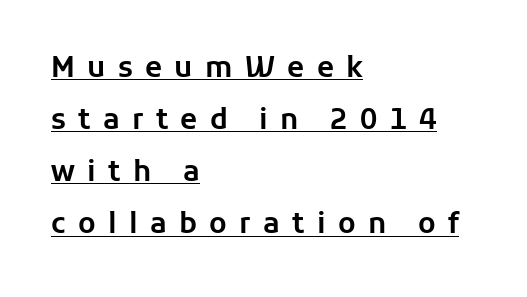
Q: Is the text italic (slanted)? A: No, it is upright.
Q: Is the typeface a serif or a sans-serif typeface? A: Sans-serif.
Q: Is the text underlined? A: Yes.
Q: How is the paragraph aligned? A: Left-aligned.
Q: Is the spacing between letters normal or unusually wide? A: Unusually wide.
Q: Width (condensed, normal, or wide)? A: Normal.
Q: Stroke contrast? A: Low.
Q: x-height? A: Medium.
Q: Monospaced? A: No.
